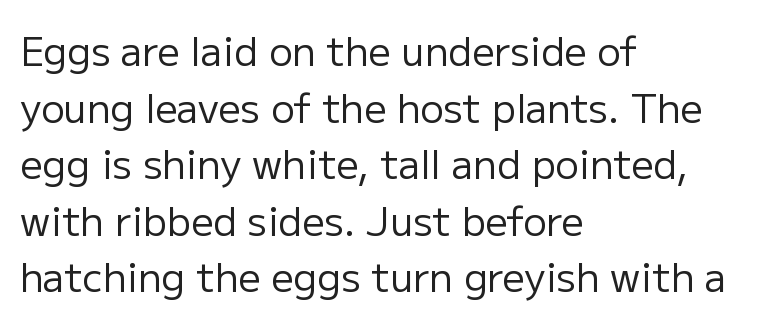
{"serif": "no", "italic": "no", "bold": "no", "weight": "regular", "width": "normal", "stroke_contrast": "low", "x_height": "medium", "monospaced": "no", "underline": "no", "align": "left", "line_spacing": "normal", "line_spacing_ratio": 1.45, "letter_spacing": "normal", "letter_spacing_em": 0.0, "glyph_px": 39}
